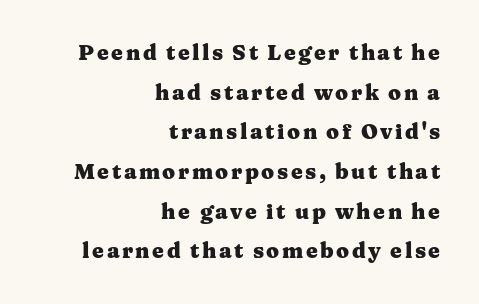
Q: Is the text bold? A: Yes.
Q: Is the text italic (slanted)? A: No, it is upright.
Q: Is the text underlined? A: No.
Q: How is the paragraph aligned? A: Right-aligned.
